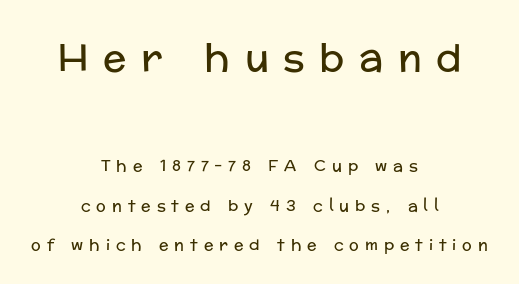
The image shows 39 px regular-weight sans-serif type, upright; set centered, loose line spacing (2.48x), unusually wide letter spacing (+0.37 em), not underlined; the first (top) block is 2.44x larger; low stroke contrast and a medium x-height.
